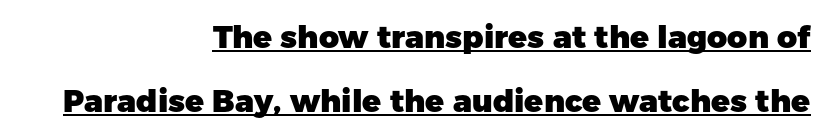
The image shows 31 px heavy sans-serif type, upright; set right-aligned, loose line spacing (2.05x), normal letter spacing, underlined; low stroke contrast and a medium x-height.
